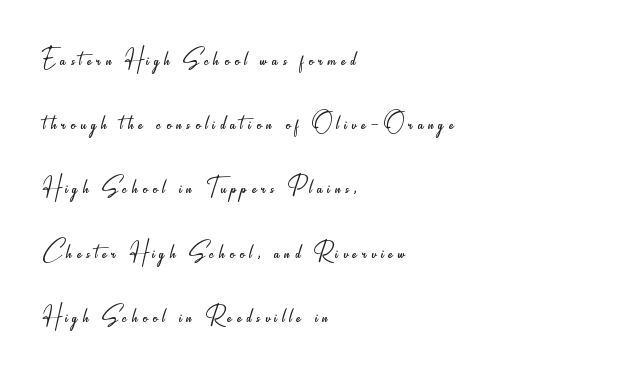
Words float on clear page, feet unadorned. Caption: face not bold, strokes unweighted. Line spacing here is loose. Looks like regular typesetting: each glyph gets only the width it needs. The typesetter chose a ragged-right arrangement here.
